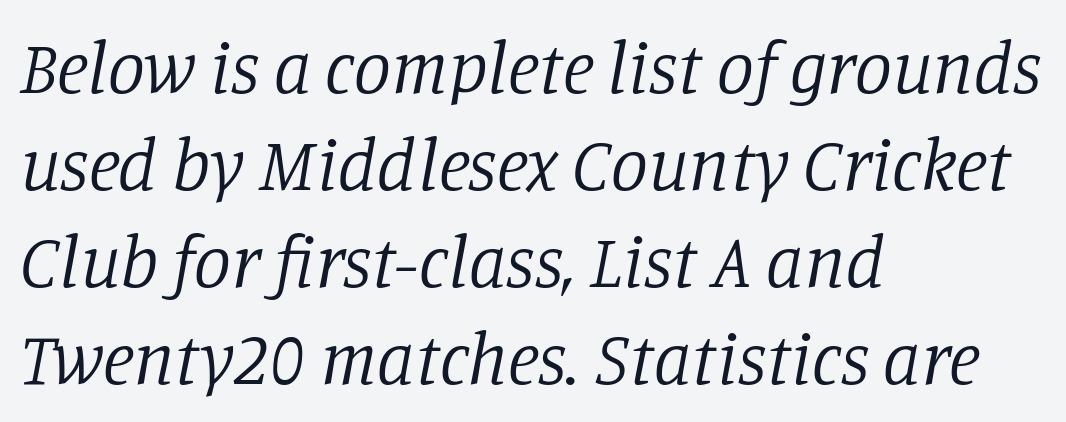
The image shows 74 px regular-weight serif type, italic (leaning right); set left-aligned, normal line spacing (1.31x), normal letter spacing, not underlined; low stroke contrast and a large x-height.
